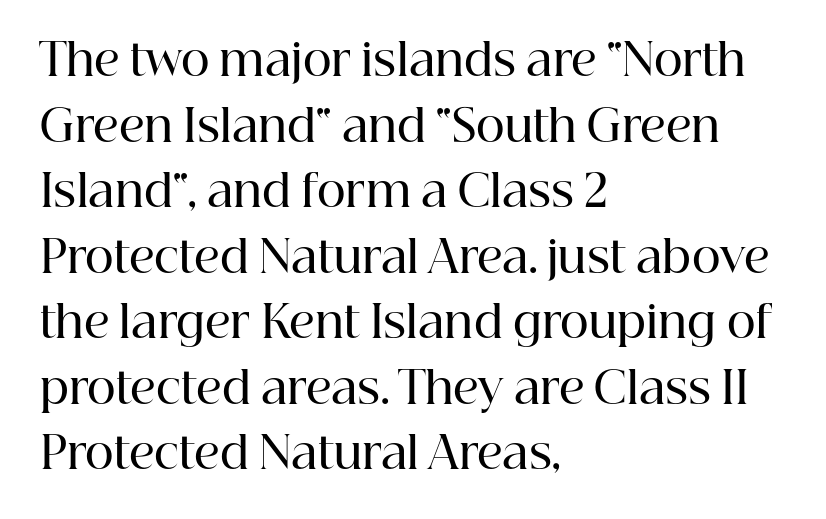
The image shows 44 px semibold serif type, upright; set left-aligned, normal line spacing (1.49x), normal letter spacing, not underlined; high stroke contrast and a medium x-height.
